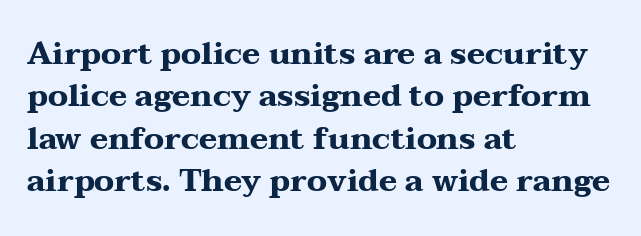
{"serif": "yes", "italic": "no", "bold": "yes", "weight": "heavy", "width": "wide", "stroke_contrast": "medium", "x_height": "medium", "monospaced": "no", "underline": "no", "align": "left", "line_spacing": "normal", "line_spacing_ratio": 1.37, "letter_spacing": "normal", "letter_spacing_em": 0.0, "glyph_px": 31}
